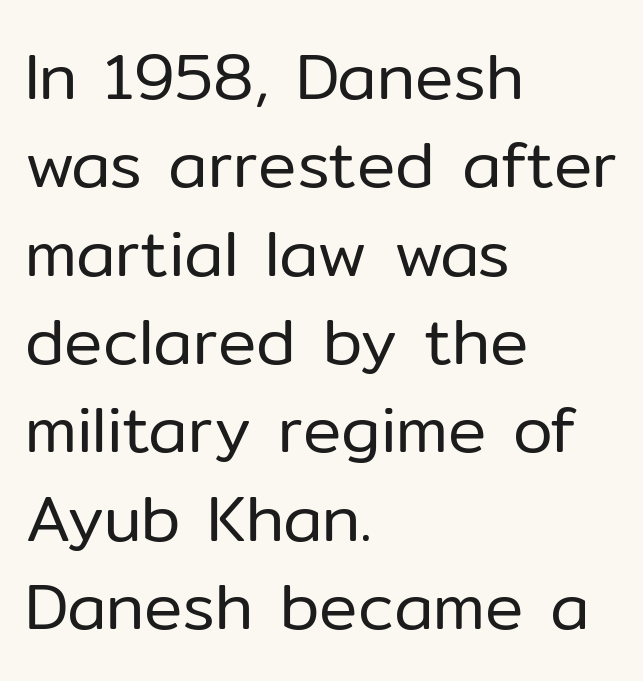
Unlike italic type, these characters show no tilt at all. Tracking here is standard; glyphs follow each other at the usual distance. A sans-serif font was chosen for this passage. The cut favours lightness, reaching ordinary text weight at its darkest. Nobody drew a line under any word here.
